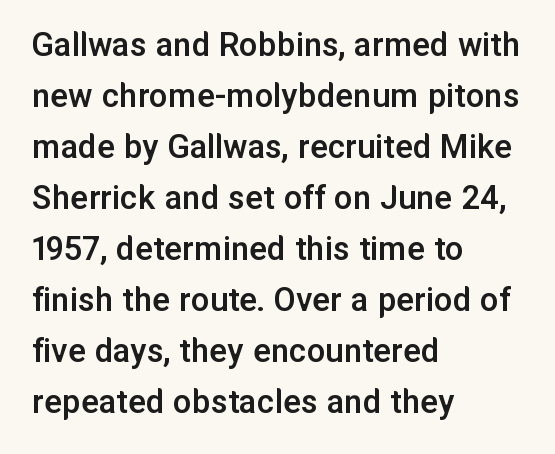
Q: Is the text bold? A: Semi-bold.
Q: Is the text italic (slanted)? A: No, it is upright.
Q: Is the typeface a serif or a sans-serif typeface? A: Sans-serif.
Q: Is the text underlined? A: No.
Q: How is the paragraph aligned? A: Left-aligned.
Q: Is the spacing between letters normal or unusually wide? A: Normal.
Q: Is the spacing between lines tight, normal or loose? A: Normal.
Q: Width (condensed, normal, or wide)? A: Normal.
Q: Stroke contrast? A: Low.
Q: x-height? A: Medium.
Q: Monospaced? A: No.
